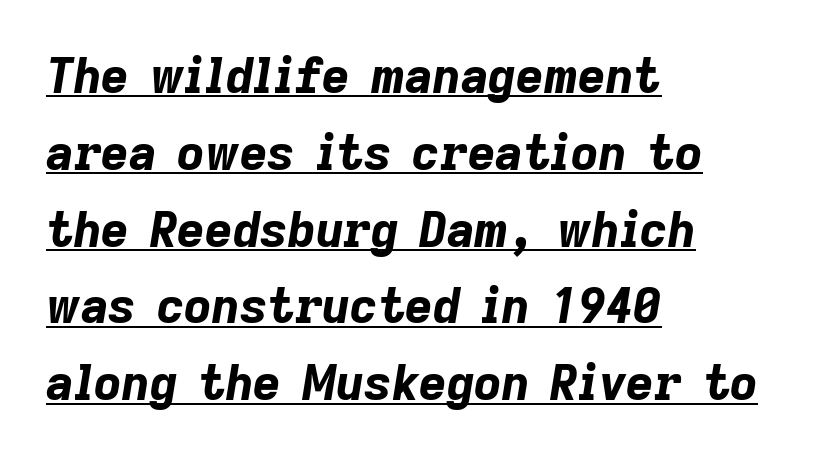
Q: Is the text bold? A: Yes.
Q: Is the text italic (slanted)? A: Yes, it leans right by about 9 degrees.
Q: Is the text underlined? A: Yes.
Q: How is the paragraph aligned? A: Left-aligned.
Q: Is the spacing between letters normal or unusually wide? A: Normal.
Q: Is the spacing between lines tight, normal or loose? A: Normal.
Q: Width (condensed, normal, or wide)? A: Normal.
Q: Stroke contrast? A: Low.
Q: x-height? A: Medium.
Q: Monospaced? A: No.
